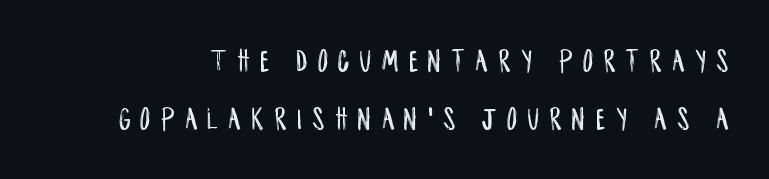
Check the space under the baseline: it is left empty. Caption: expanded tracking, letters set apart. Note the varied advance widths — an 'i' is clearly narrower than an 'm'. Characters remain perfectly vertical along every line. This is sans-serif lettering, the kind often seen on screens and signage.
